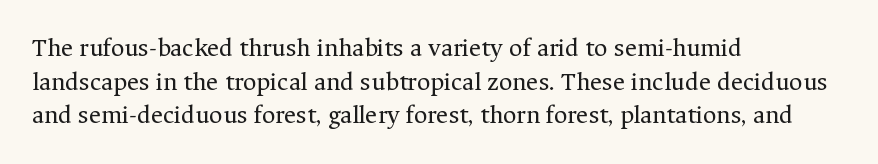
Q: Is the text bold? A: No.
Q: Is the text italic (slanted)? A: No, it is upright.
Q: Is the text underlined? A: No.
Q: How is the paragraph aligned? A: Left-aligned.
Q: Is the spacing between letters normal or unusually wide? A: Normal.
Q: Is the spacing between lines tight, normal or loose? A: Normal.
